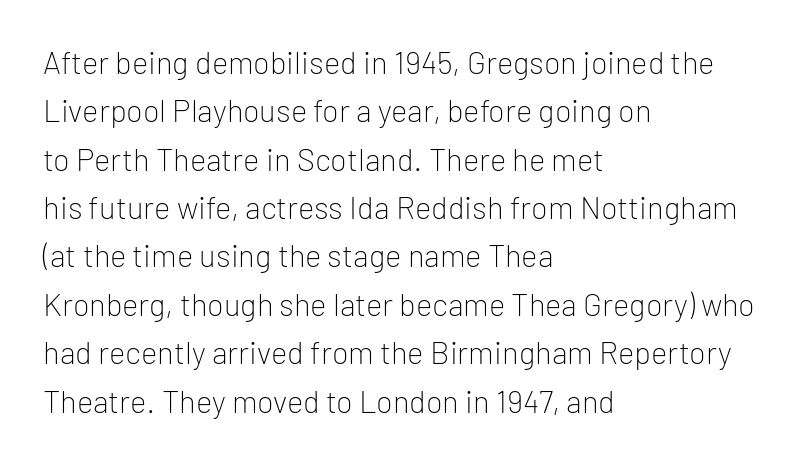
Does the lettering tilt? It doesn't — this is upright. Underlining? Definitely not there. There is no visible air inserted between adjacent glyphs. The lines sit at an ordinary, default distance from one another. Typeset ragged right — the left edge is the straight one. Do the characters align in a grid? No, the font is proportional.
